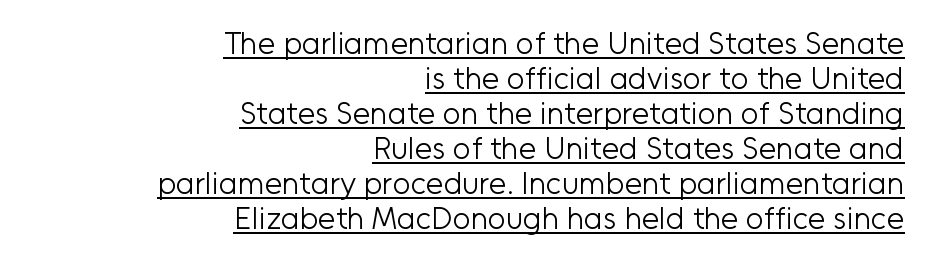
Q: Is the text bold? A: No.
Q: Is the text italic (slanted)? A: No, it is upright.
Q: Is the typeface a serif or a sans-serif typeface? A: Sans-serif.
Q: Is the text underlined? A: Yes.
Q: How is the paragraph aligned? A: Right-aligned.
Q: Is the spacing between letters normal or unusually wide? A: Normal.
Q: Is the spacing between lines tight, normal or loose? A: Tight.
Q: Width (condensed, normal, or wide)? A: Normal.
Q: Stroke contrast? A: Low.
Q: x-height? A: Medium.
Q: Monospaced? A: No.
